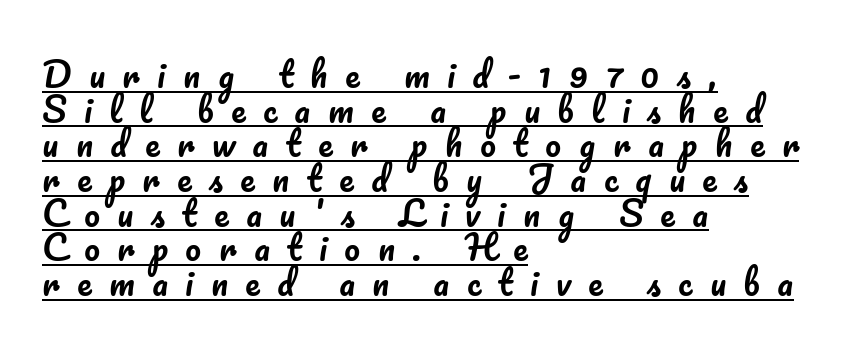
Q: Is the text italic (slanted)? A: Yes.
Q: Is the text underlined? A: Yes.
Q: How is the paragraph aligned? A: Left-aligned.
Q: Is the spacing between letters normal or unusually wide? A: Unusually wide.
Q: Is the spacing between lines tight, normal or loose? A: Tight.
Q: Width (condensed, normal, or wide)? A: Normal.
Q: Stroke contrast? A: Low.
Q: x-height? A: Small.
Q: Monospaced? A: No.
